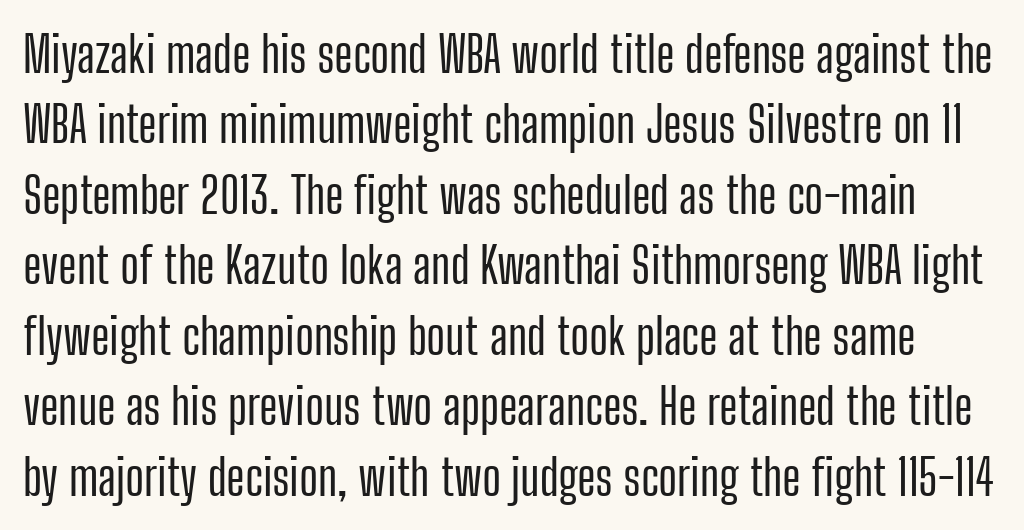
Observe the ordinary spacing: letters are neighbours, not strangers. The rendering uses natural spacing where letterforms have individual widths. This is roman type, the default non-slanted kind. The block of text has a typical density, with ordinary space between rows.
